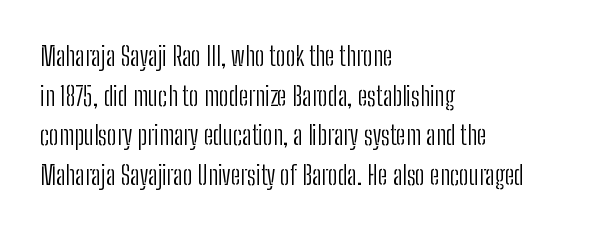
Q: Is the text bold? A: No.
Q: Is the text italic (slanted)? A: No, it is upright.
Q: Is the text underlined? A: No.
Q: How is the paragraph aligned? A: Left-aligned.
Q: Is the spacing between letters normal or unusually wide? A: Normal.
Q: Is the spacing between lines tight, normal or loose? A: Normal.
